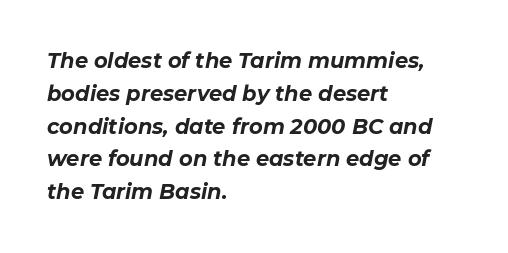
The image shows 21 px bold type, italic (leaning right); set left-aligned, normal line spacing (1.56x), normal letter spacing, not underlined.
